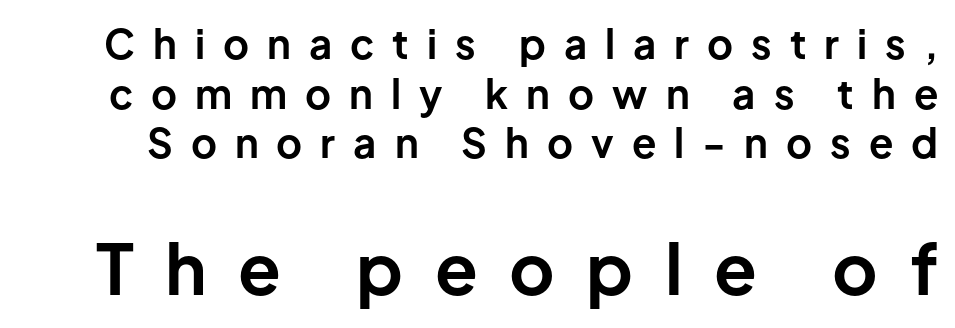
The image shows 70 px bold sans-serif type, upright; set line spacing 1.24x, unusually wide letter spacing (+0.45 em), not underlined; the second (bottom) block is 1.75x larger; low stroke contrast and a medium x-height.
